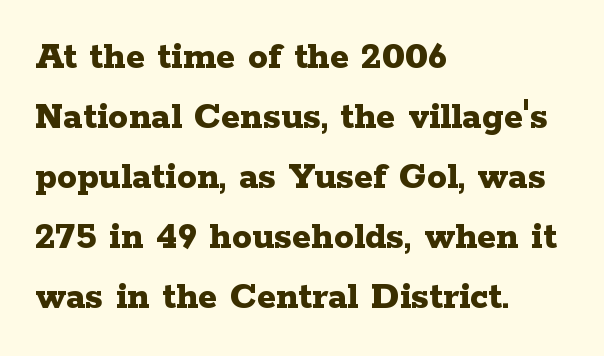
Q: Is the text bold? A: Yes.
Q: Is the text italic (slanted)? A: No, it is upright.
Q: Is the typeface a serif or a sans-serif typeface? A: Serif.
Q: Is the text underlined? A: No.
Q: How is the paragraph aligned? A: Left-aligned.
Q: Is the spacing between letters normal or unusually wide? A: Normal.
Q: Is the spacing between lines tight, normal or loose? A: Normal.
Q: Width (condensed, normal, or wide)? A: Wide.
Q: Stroke contrast? A: Low.
Q: x-height? A: Medium.
Q: Monospaced? A: No.
